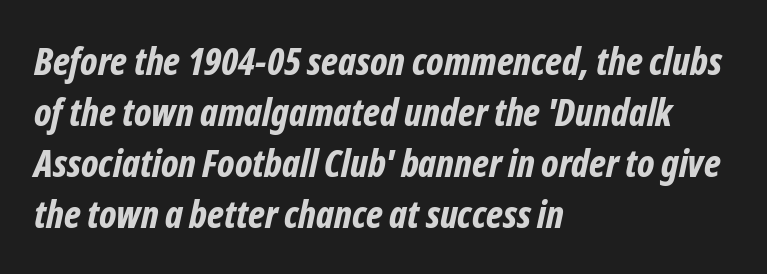
Q: Is the text bold? A: Yes.
Q: Is the text italic (slanted)? A: Yes, it leans right by about 12 degrees.
Q: Is the text underlined? A: No.
Q: How is the paragraph aligned? A: Left-aligned.
Q: Is the spacing between letters normal or unusually wide? A: Normal.
Q: Is the spacing between lines tight, normal or loose? A: Normal.
Q: Width (condensed, normal, or wide)? A: Condensed.
Q: Stroke contrast? A: Low.
Q: x-height? A: Medium.
Q: Monospaced? A: No.
